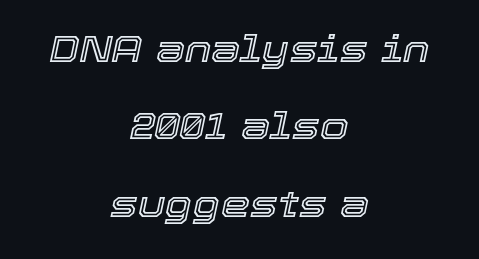
The image shows 37 px text type, italic (leaning right); set centered, loose line spacing (2.09x), normal letter spacing, not underlined; a medium x-height.
